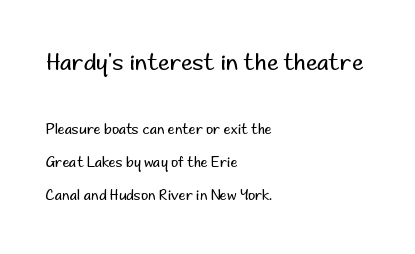
Q: Is the text bold? A: No.
Q: Is the text italic (slanted)? A: No, it is upright.
Q: Is the text underlined? A: No.
Q: How is the paragraph aligned? A: Left-aligned.
Q: Is the spacing between letters normal or unusually wide? A: Normal.
Q: Is the spacing between lines tight, normal or loose? A: Loose.
Q: Which block of text is set in a larger size, the first (top) or the second (bottom)? A: The first (top) one.
